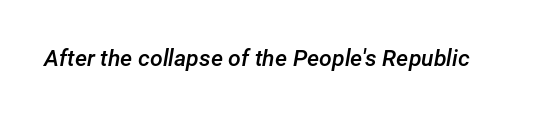
Q: Is the text bold? A: Semi-bold.
Q: Is the text italic (slanted)? A: Yes, it leans right by about 12 degrees.
Q: Is the text underlined? A: No.
Q: Is the spacing between letters normal or unusually wide? A: Normal.
